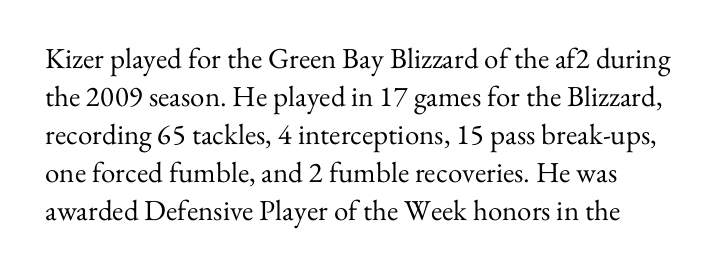
The image shows 29 px regular-weight serif type, upright; set normal line spacing (1.31x), normal letter spacing, not underlined; medium stroke contrast and a small x-height.
